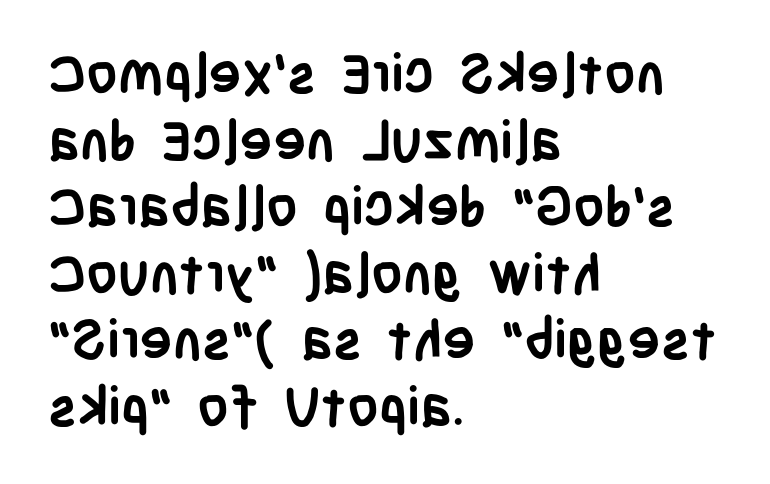
{"serif": "no", "italic": "no", "bold": "yes", "weight": "semibold", "width": "condensed", "stroke_contrast": "low", "x_height": "large", "monospaced": "no", "underline": "no", "align": "left", "line_spacing_ratio": 1.21, "letter_spacing": "normal", "letter_spacing_em": 0.0, "glyph_px": 55}
